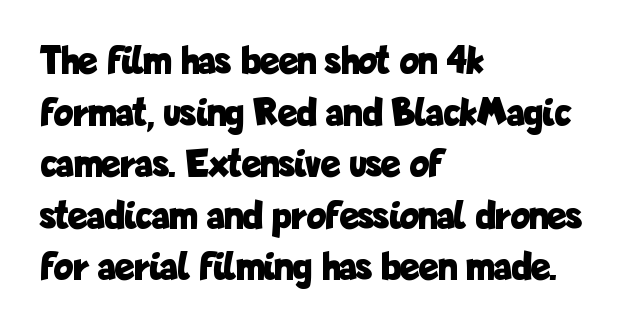
Just letters on the line, the space beneath them empty. In CSS terms this would be text-align: left. This is sans-serif lettering, the kind often seen on screens and signage. Is the letter spacing exaggerated? No — it looks like the ordinary default.
